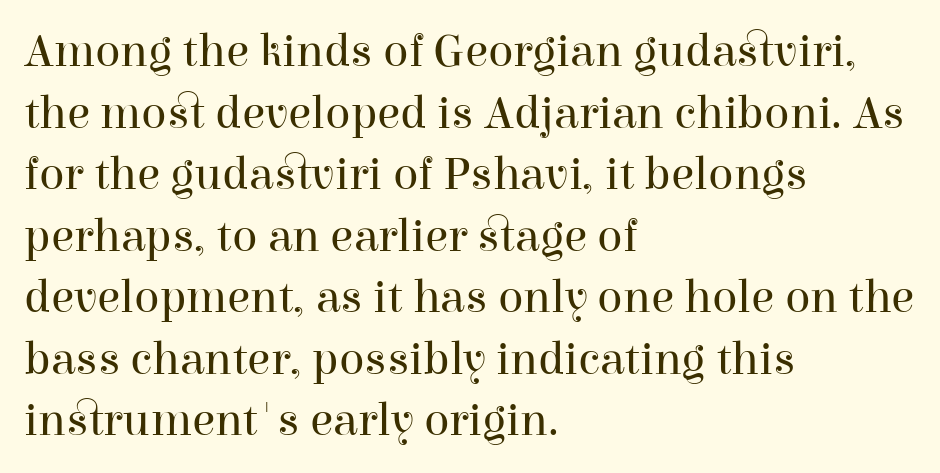
These lines keep a tight, regular rhythm from letter to letter. Looks like regular typesetting: each glyph gets only the width it needs. Does the leading feel generous? No, just average. No chunkiness to these letters — they're not bold. The face used here is seriffed, in the tradition of book romans. Does the copy run flush right? No — it runs flush left.
